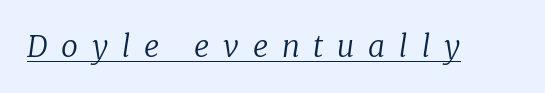
Q: Is the text bold? A: No.
Q: Is the text italic (slanted)? A: Yes, it leans right by about 8 degrees.
Q: Is the typeface a serif or a sans-serif typeface? A: Serif.
Q: Is the text underlined? A: Yes.
Q: Is the spacing between letters normal or unusually wide? A: Unusually wide.
Q: Width (condensed, normal, or wide)? A: Normal.
Q: Stroke contrast? A: Low.
Q: x-height? A: Medium.
Q: Monospaced? A: No.
